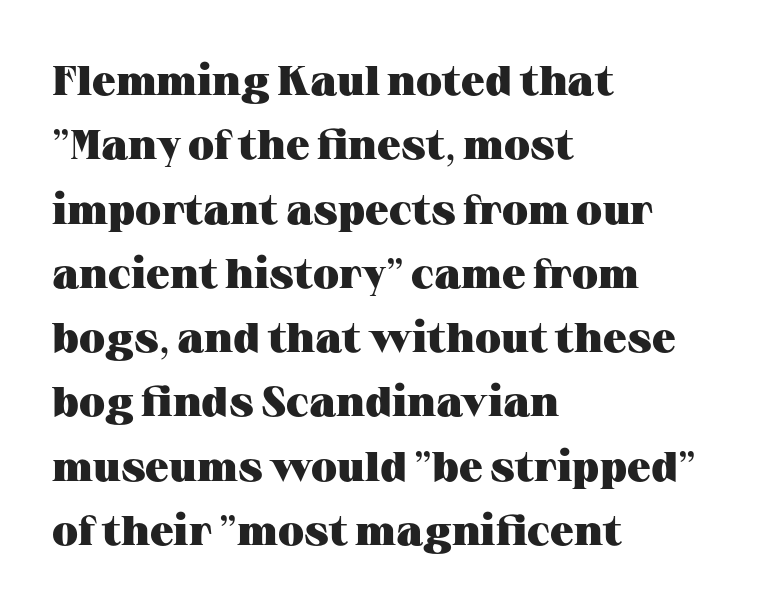
The image shows 42 px heavy, wide serif type, upright; set left-aligned, normal line spacing (1.53x), normal letter spacing, not underlined; medium stroke contrast and a medium x-height.
